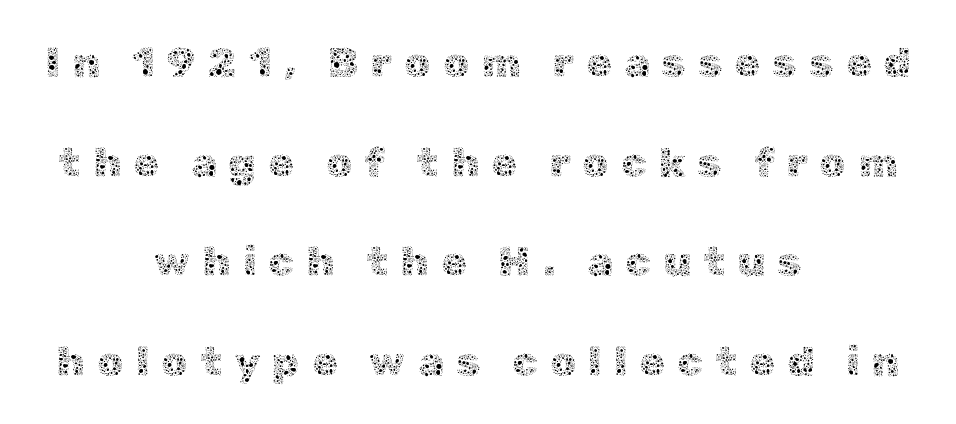
{"italic": "no", "bold": "no", "weight": "thin", "width": "normal", "x_height": "medium", "monospaced": "no", "underline": "no", "align": "center", "line_spacing": "loose", "line_spacing_ratio": 2.37, "letter_spacing": "wide", "letter_spacing_em": 0.28, "glyph_px": 42}
